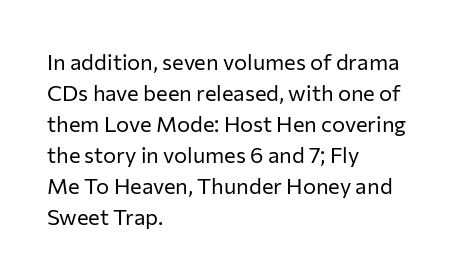
The words here are not underlined. Default kerning and tracking; the words read as compact shapes. The paragraph shown leans on its left margin. Posture: straight, roman, zero tilt. Vertical stems look standard width or narrower in stroke. Vertical spacing — default.
